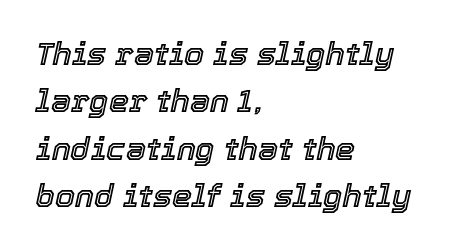
The image shows 32 px text type, italic (leaning right); set left-aligned, normal line spacing (1.48x), normal letter spacing, not underlined; a medium x-height.
